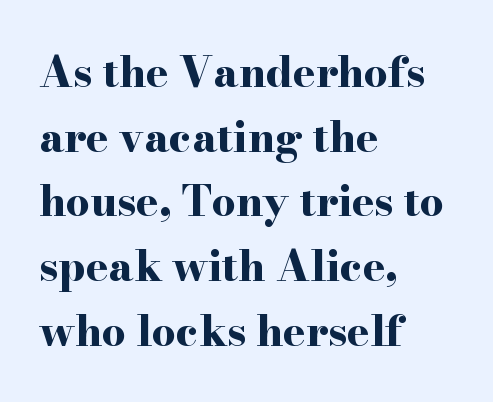
{"serif": "yes", "italic": "no", "bold": "yes", "weight": "bold", "width": "wide", "stroke_contrast": "high", "x_height": "small", "monospaced": "no", "underline": "no", "align": "left", "line_spacing": "normal", "line_spacing_ratio": 1.54, "letter_spacing": "normal", "letter_spacing_em": 0.0, "glyph_px": 42}
